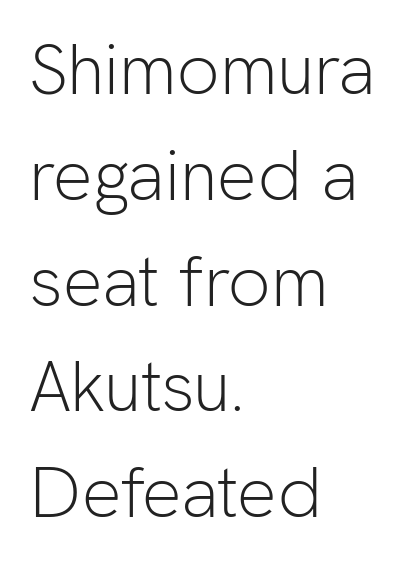
No feet cap the strokes, marking this as sans-serif type. Compared with typical paragraphs, the rows here are spaced about the same. The gaps between neighbouring characters are ordinary and unremarkable. One-word summary of the alignment: left. A typesetter would mark this as roman, not italic.
